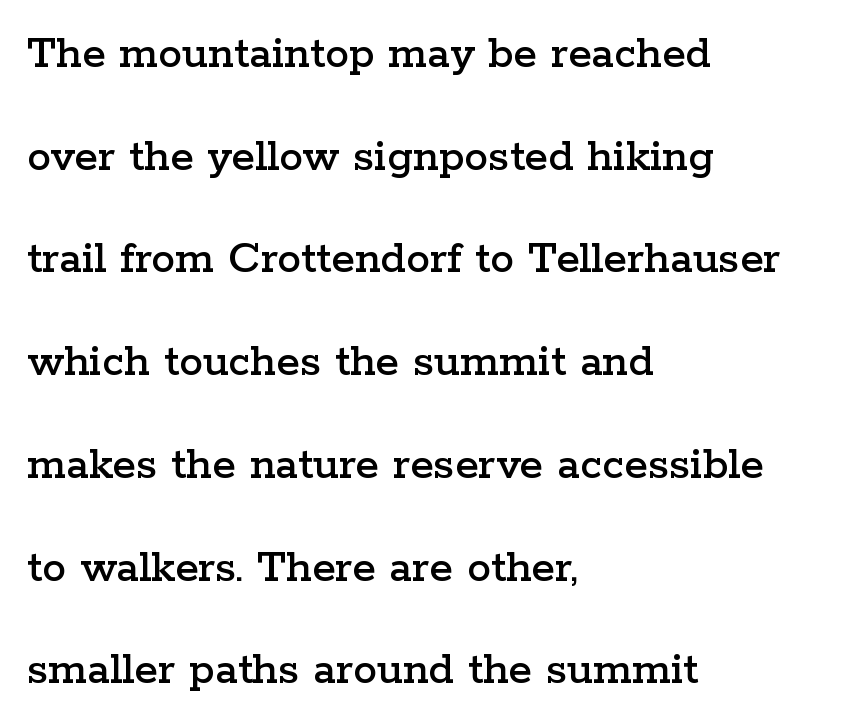
{"serif": "yes", "italic": "no", "width": "wide", "stroke_contrast": "low", "x_height": "medium", "monospaced": "no", "underline": "no", "align": "left", "line_spacing": "loose", "line_spacing_ratio": 2.14, "letter_spacing": "normal", "letter_spacing_em": 0.0, "glyph_px": 48}
